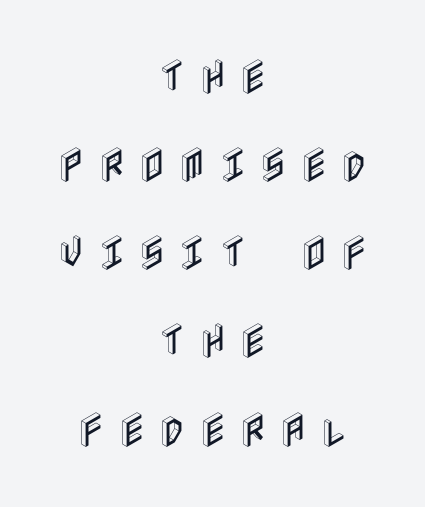
Q: Is the text italic (slanted)? A: No, it is upright.
Q: Is the text underlined? A: No.
Q: How is the paragraph aligned? A: Centered.
Q: Is the spacing between letters normal or unusually wide? A: Unusually wide.
Q: Is the spacing between lines tight, normal or loose? A: Loose.
Q: Width (condensed, normal, or wide)? A: Condensed.
Q: x-height? A: Large.
